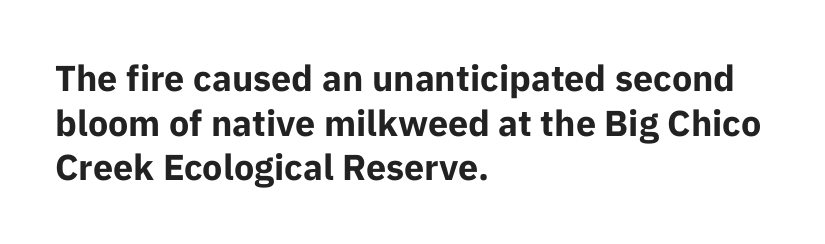
This sample uses plain, unmodified letter spacing. Horizontal alignment here is leftward, the default for most running prose. Varying glyph widths throughout — classic text-font behaviour. The gap between lines stays unmarked. Tall strokes in this sample are plumb rather than angled.
